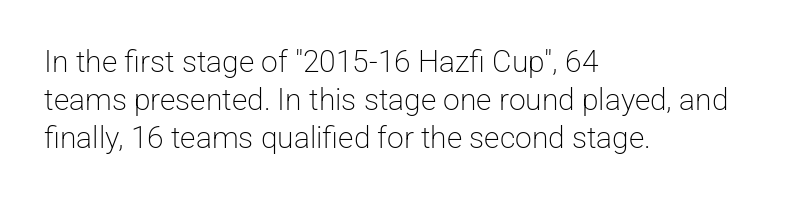
The foot of each line stays bare and open. Stroke thickness stays within the range of a standard reading face or lighter. Does the leading feel generous? No, just average. Here the designer chose a conventional face with non-uniform glyph widths.
